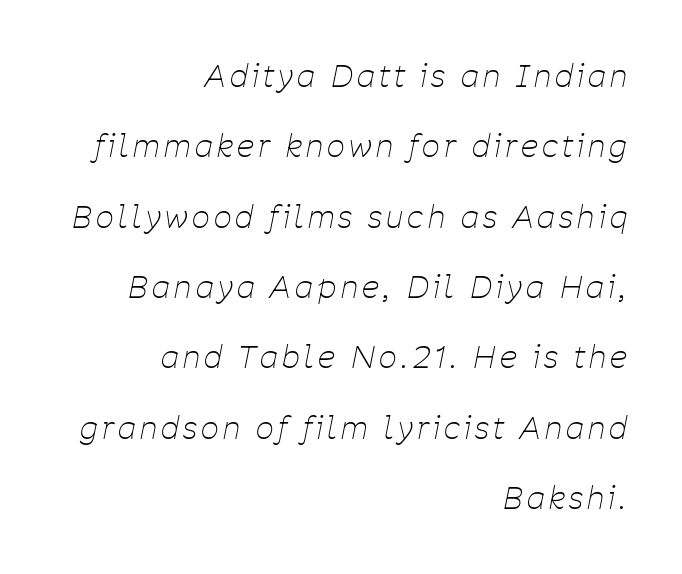
{"italic": "yes", "lean": "right", "slant_degrees": 11, "bold": "no", "weight": "thin", "width": "condensed", "stroke_contrast": "low", "x_height": "medium", "monospaced": "no", "underline": "no", "align": "right", "line_spacing": "loose", "line_spacing_ratio": 2.27, "glyph_px": 31}
